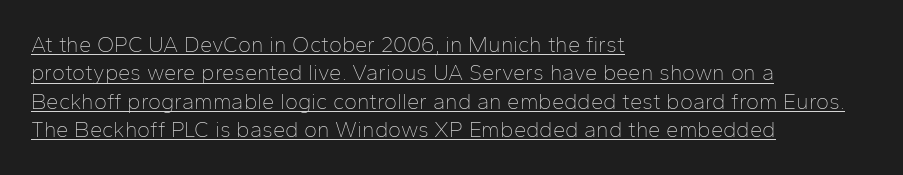
The text block is weighted toward the left margin, trailing off unevenly rightward. Characters follow at the spacing the type designer built in. Heaviness? Minimal to ordinary, like unemphasized prose. The string is rendered with underlining switched on. The axis of the letterforms is exactly vertical. The block of text has a typical density, with ordinary space between rows.
